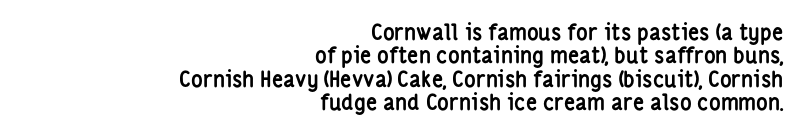
The image shows 22 px bold type, upright; set right-aligned, tight line spacing (1.06x), normal letter spacing, not underlined.
